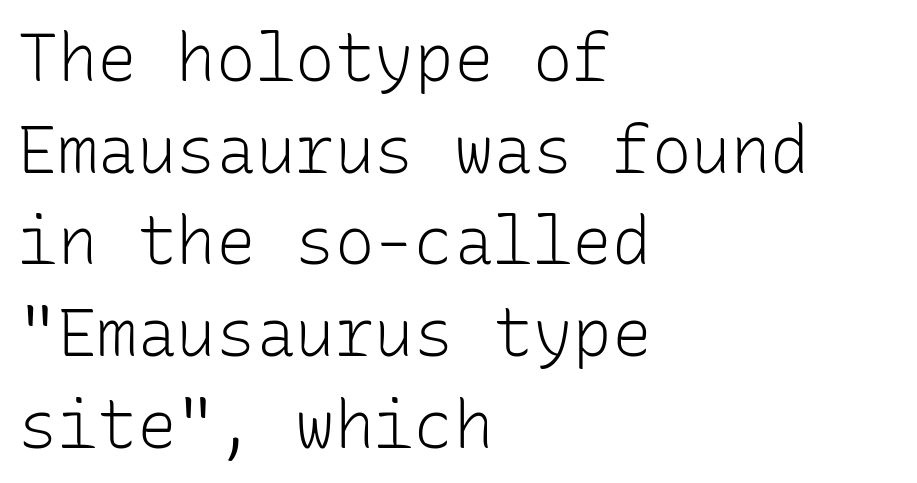
{"serif": "no", "italic": "no", "bold": "no", "weight": "light", "width": "normal", "stroke_contrast": "low", "x_height": "medium", "monospaced": "yes", "underline": "no", "align": "left", "line_spacing": "normal", "line_spacing_ratio": 1.39, "letter_spacing": "normal", "letter_spacing_em": 0.0, "glyph_px": 66}
